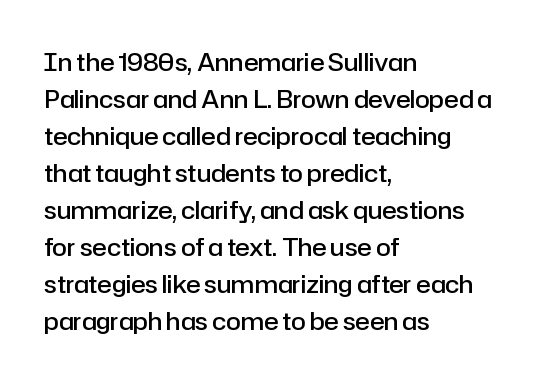
{"italic": "no", "bold": "semi", "underline": "no", "align": "left", "line_spacing": "normal", "line_spacing_ratio": 1.54, "letter_spacing": "normal", "letter_spacing_em": 0.0, "glyph_px": 24}
